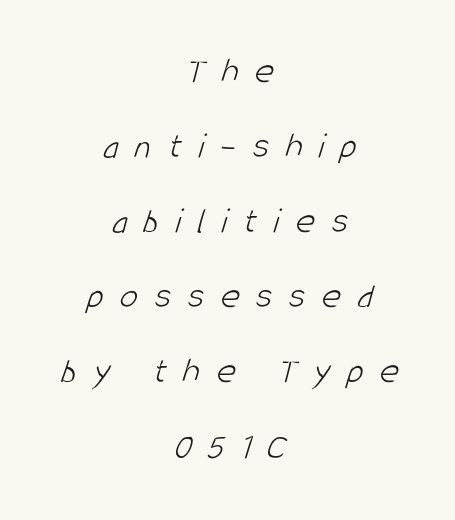
There is plenty of visible air inserted between adjacent glyphs. Regarding serifs, this sample does without them. Each letter keeps its own natural width here, so spacing adapts to shape. The rendering uses a large line-height, opening up the rows. Underlining? Definitely not there.
